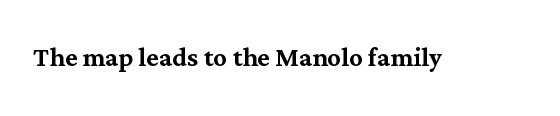
{"serif": "yes", "italic": "no", "width": "normal", "stroke_contrast": "medium", "x_height": "medium", "monospaced": "no", "underline": "no", "letter_spacing": "normal", "letter_spacing_em": 0.0, "glyph_px": 34}
